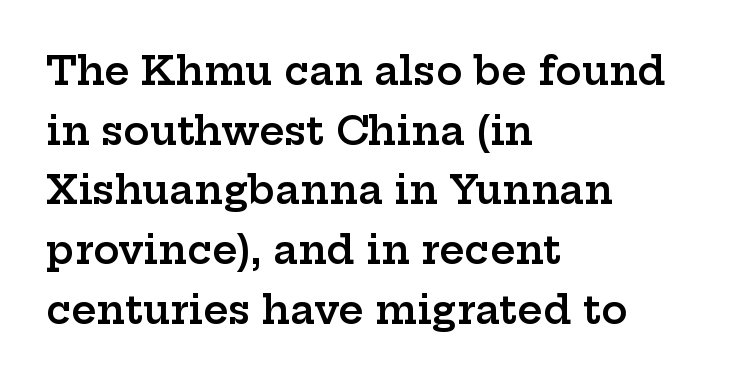
The image shows 39 px semibold, wide serif type, upright; set left-aligned, normal line spacing (1.53x), normal letter spacing, not underlined; low stroke contrast and a medium x-height.
